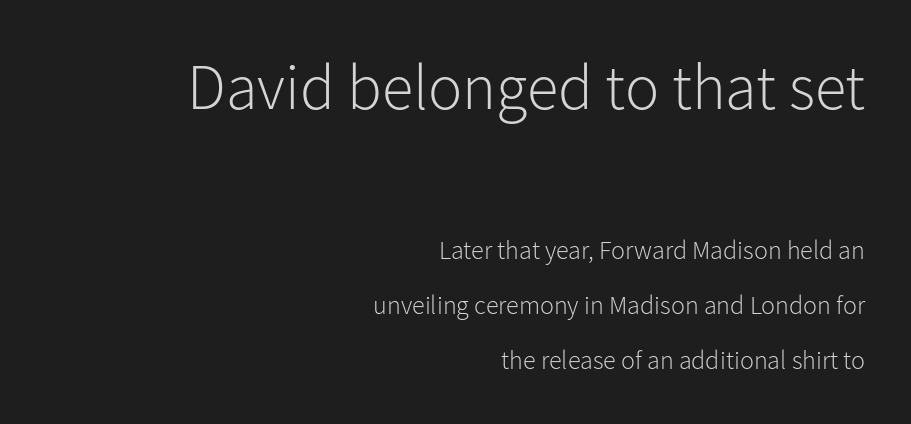
{"serif": "no", "italic": "no", "bold": "no", "weight": "light", "width": "normal", "stroke_contrast": "low", "x_height": "medium", "monospaced": "no", "underline": "no", "align": "right", "line_spacing": "loose", "line_spacing_ratio": 2.12, "letter_spacing": "normal", "letter_spacing_em": 0.0, "larger_block": "first", "size_ratio": 2.46, "glyph_px": 64}
